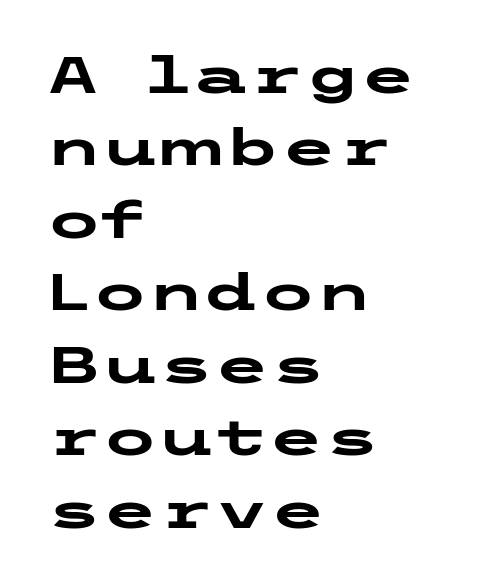
Q: Is the text bold? A: Yes.
Q: Is the text italic (slanted)? A: No, it is upright.
Q: Is the typeface a serif or a sans-serif typeface? A: Sans-serif.
Q: Is the text underlined? A: No.
Q: How is the paragraph aligned? A: Left-aligned.
Q: Is the spacing between letters normal or unusually wide? A: Normal.
Q: Is the spacing between lines tight, normal or loose? A: Normal.
Q: Width (condensed, normal, or wide)? A: Wide.
Q: Stroke contrast? A: Low.
Q: x-height? A: Medium.
